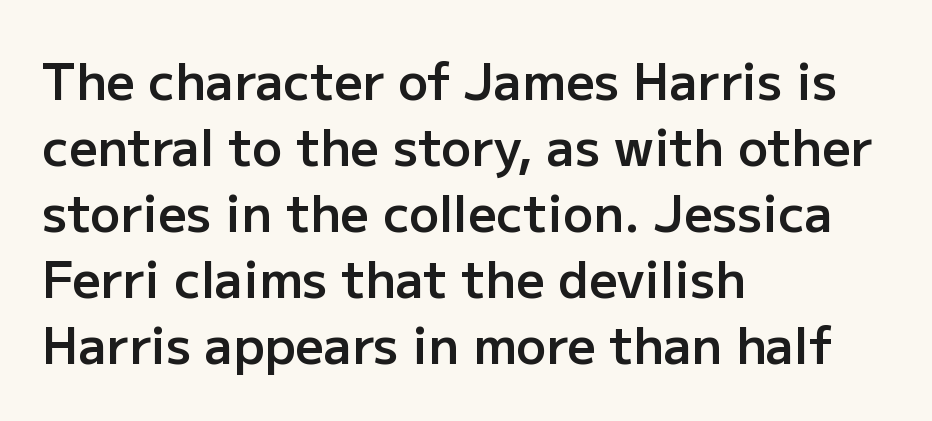
{"serif": "no", "italic": "no", "bold": "semi", "weight": "semibold", "width": "normal", "stroke_contrast": "low", "x_height": "medium", "monospaced": "no", "underline": "no", "align": "left", "line_spacing": "normal", "line_spacing_ratio": 1.32, "letter_spacing": "normal", "letter_spacing_em": 0.0, "glyph_px": 50}
